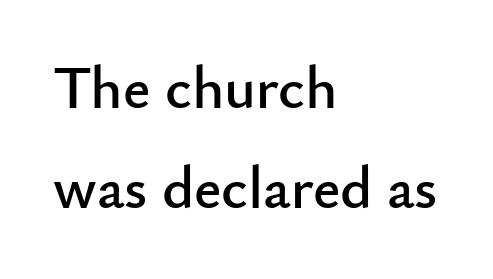
The image shows 60 px sans-serif type, upright; set left-aligned, normal line spacing (1.66x), normal letter spacing, not underlined; low stroke contrast and a small x-height.
